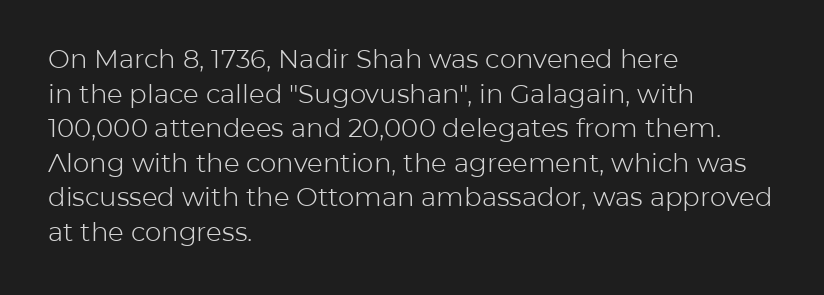
No chunkiness to these letters — they're not bold. A classic flush-left, rag-right setting is used for this passage. One glance says typical: line gaps are just what's usual. The letters sit at their default tracking, neither squeezed nor spread.
